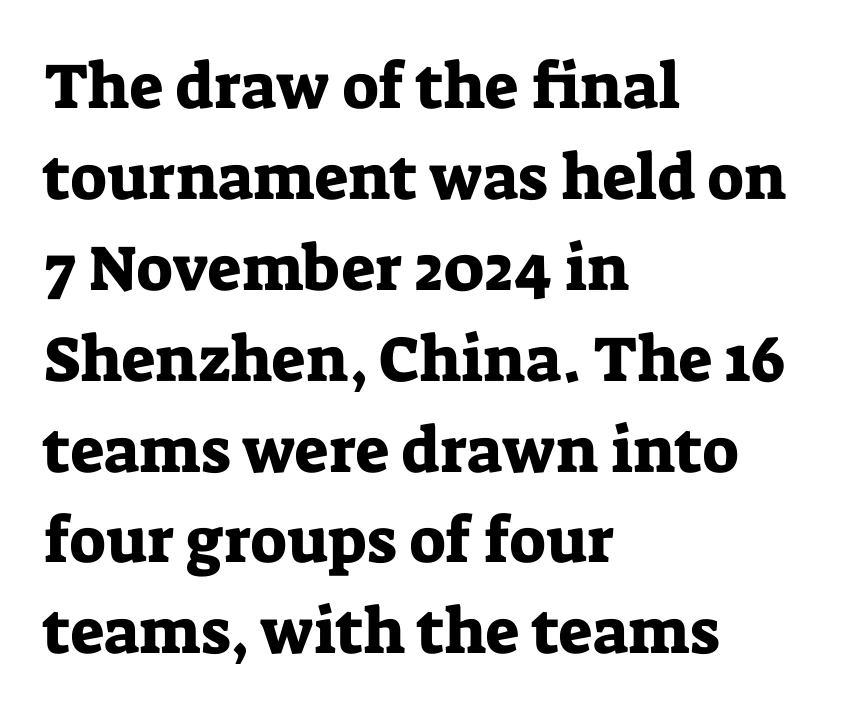
Q: Is the text italic (slanted)? A: No, it is upright.
Q: Is the typeface a serif or a sans-serif typeface? A: Serif.
Q: Is the text underlined? A: No.
Q: How is the paragraph aligned? A: Left-aligned.
Q: Is the spacing between letters normal or unusually wide? A: Normal.
Q: Is the spacing between lines tight, normal or loose? A: Normal.
Q: Width (condensed, normal, or wide)? A: Normal.
Q: Stroke contrast? A: Low.
Q: x-height? A: Medium.
Q: Monospaced? A: No.
